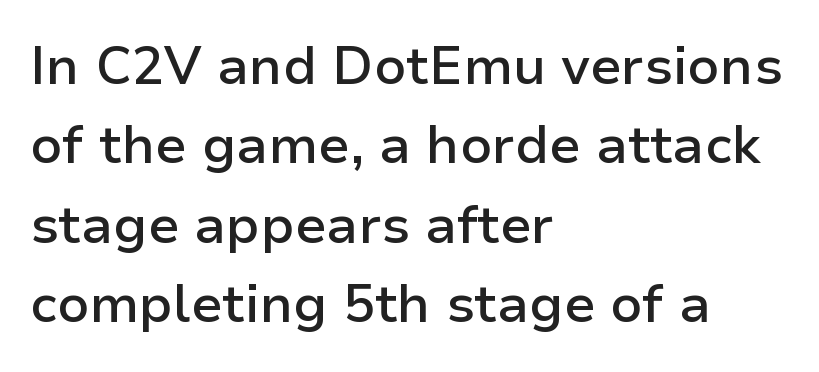
The image shows 53 px semibold sans-serif type, upright; set left-aligned, normal line spacing (1.5x), normal letter spacing, not underlined; low stroke contrast and a medium x-height.
